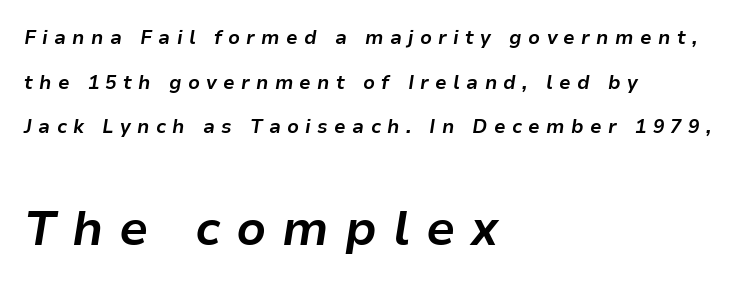
{"italic": "yes", "lean": "right", "slant_degrees": 9, "bold": "yes", "weight": "bold", "width": "normal", "stroke_contrast": "low", "x_height": "medium", "monospaced": "no", "underline": "no", "align": "left", "line_spacing": "loose", "line_spacing_ratio": 2.35, "letter_spacing": "wide", "letter_spacing_em": 0.33, "larger_block": "second", "size_ratio": 2.53, "glyph_px": 48}
